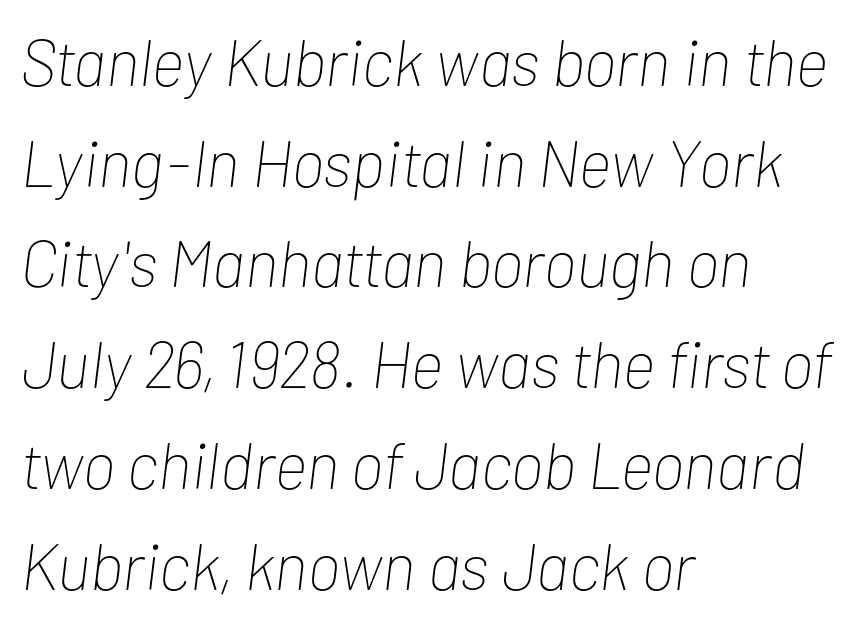
The rag falls on the right side of this text block. Varying glyph widths throughout — classic text-font behaviour. A normal amount of white space separates one row of letters from the next. The line texture is even and compact thanks to regular tracking. Weight: regular or lighter. Every character sits at an angle, as italics do.
